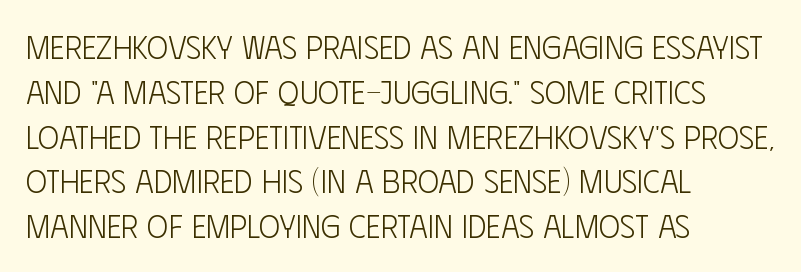
{"serif": "no", "italic": "no", "bold": "no", "weight": "light", "width": "condensed", "stroke_contrast": "low", "x_height": "large", "monospaced": "no", "underline": "no", "align": "left", "line_spacing": "normal", "line_spacing_ratio": 1.4, "letter_spacing": "normal", "letter_spacing_em": 0.0, "glyph_px": 32}
